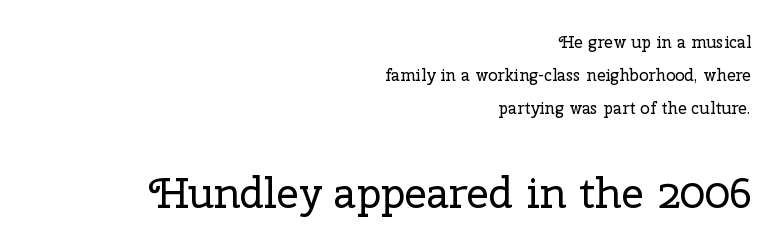
Q: Is the text bold? A: No.
Q: Is the text italic (slanted)? A: No, it is upright.
Q: Is the typeface a serif or a sans-serif typeface? A: Serif.
Q: Is the text underlined? A: No.
Q: How is the paragraph aligned? A: Right-aligned.
Q: Is the spacing between letters normal or unusually wide? A: Normal.
Q: Is the spacing between lines tight, normal or loose? A: Loose.
Q: Which block of text is set in a larger size, the first (top) or the second (bottom)? A: The second (bottom) one.
Q: Width (condensed, normal, or wide)? A: Normal.
Q: Stroke contrast? A: Low.
Q: x-height? A: Medium.
Q: Monospaced? A: No.
